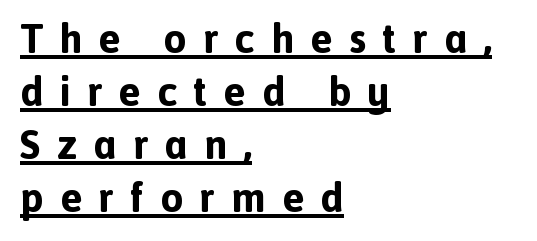
What's the leading like? Ordinary, nothing unusual. Looks like regular typesetting: each glyph gets only the width it needs. This is heavy type, rendered in bold. Grotesque or geometric, the face here clearly has no serifs. The sample's only ornament is a line tracing under the words. The lettering stays uniformly vertical, giving the passage a roman look.
